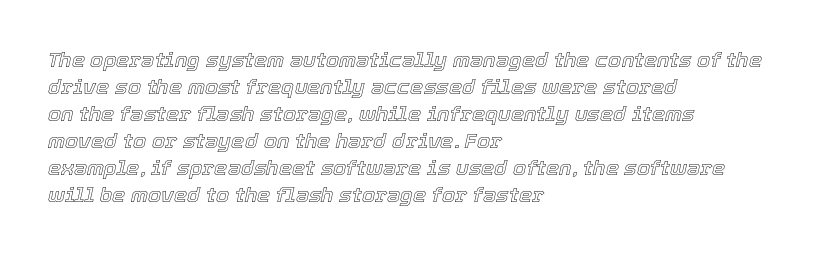
The image shows 21 px text type, italic (leaning right); set left-aligned, normal line spacing (1.29x), normal letter spacing, not underlined.
